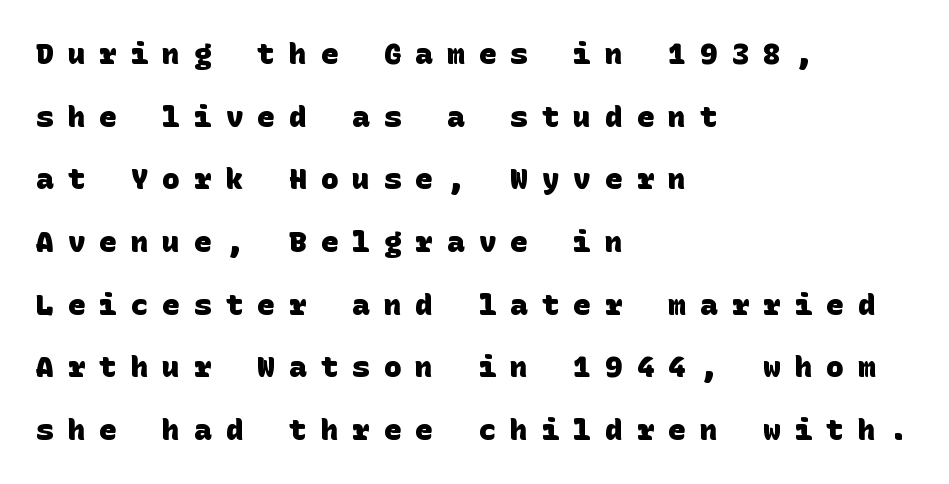
The image shows 29 px heavy sans-serif type; set left-aligned, loose line spacing (2.16x), unusually wide letter spacing (+0.49 em), not underlined; low stroke contrast and a large x-height.
